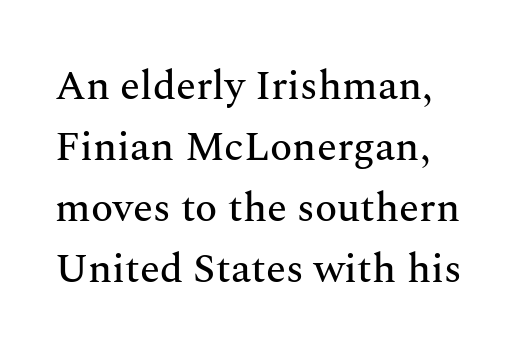
The image shows 41 px serif type, upright; set normal line spacing (1.49x), normal letter spacing, not underlined; medium stroke contrast and a medium x-height.
